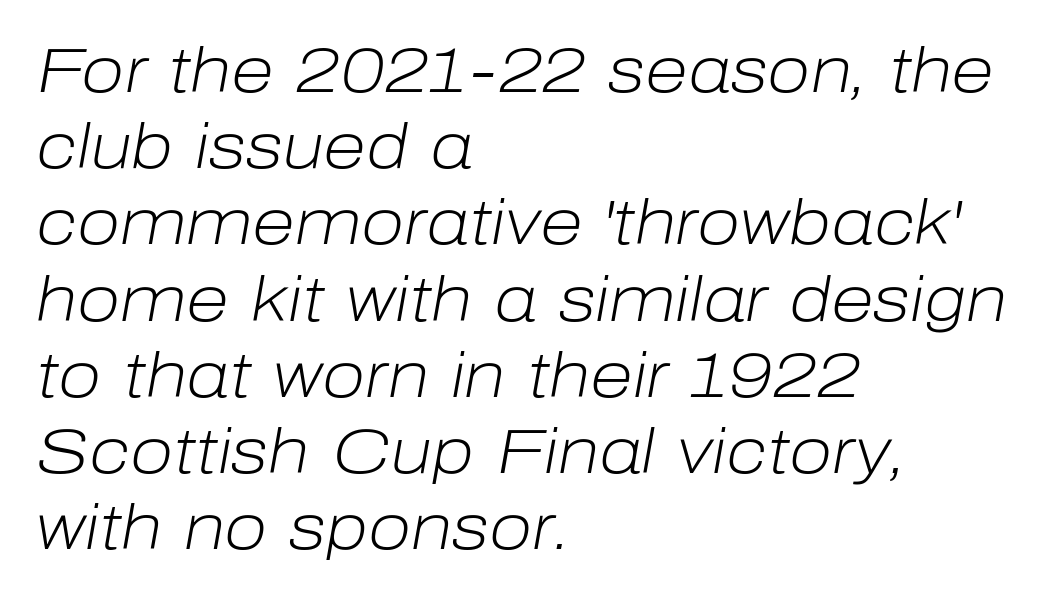
{"italic": "yes", "lean": "right", "slant_degrees": 10, "bold": "no", "weight": "light", "width": "normal", "stroke_contrast": "low", "x_height": "medium", "monospaced": "no", "underline": "no", "align": "left", "line_spacing_ratio": 1.21, "letter_spacing": "normal", "letter_spacing_em": 0.0, "glyph_px": 63}
